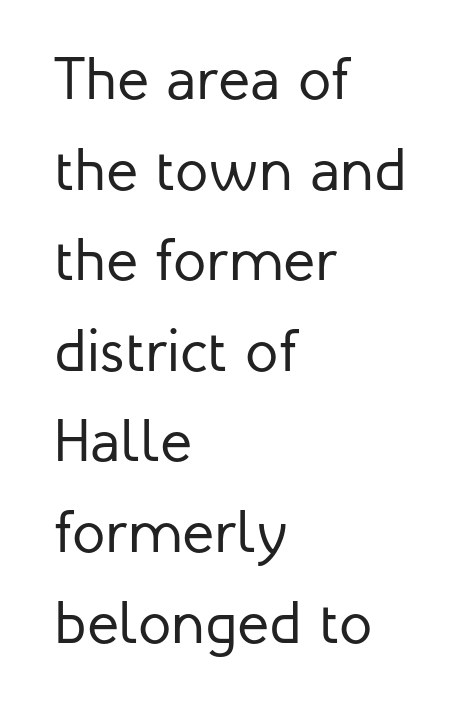
The image shows 60 px regular-weight sans-serif type, upright; set left-aligned, normal line spacing (1.51x), normal letter spacing, not underlined; low stroke contrast and a medium x-height.
